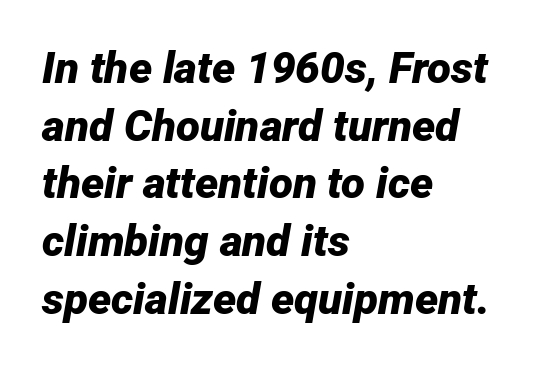
The image shows 44 px bold type, italic (leaning right); set left-aligned, normal line spacing (1.31x), normal letter spacing, not underlined; low stroke contrast and a medium x-height.
